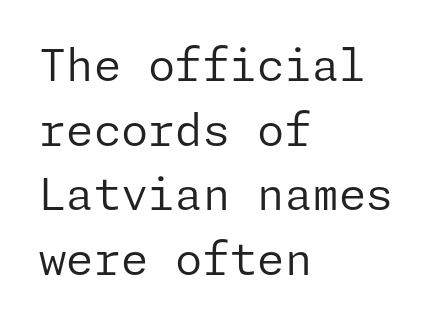
Q: Is the text bold? A: No.
Q: Is the text italic (slanted)? A: No, it is upright.
Q: Is the typeface a serif or a sans-serif typeface? A: Sans-serif.
Q: Is the text underlined? A: No.
Q: How is the paragraph aligned? A: Left-aligned.
Q: Is the spacing between letters normal or unusually wide? A: Normal.
Q: Is the spacing between lines tight, normal or loose? A: Normal.
Q: Width (condensed, normal, or wide)? A: Normal.
Q: Stroke contrast? A: Low.
Q: x-height? A: Medium.
